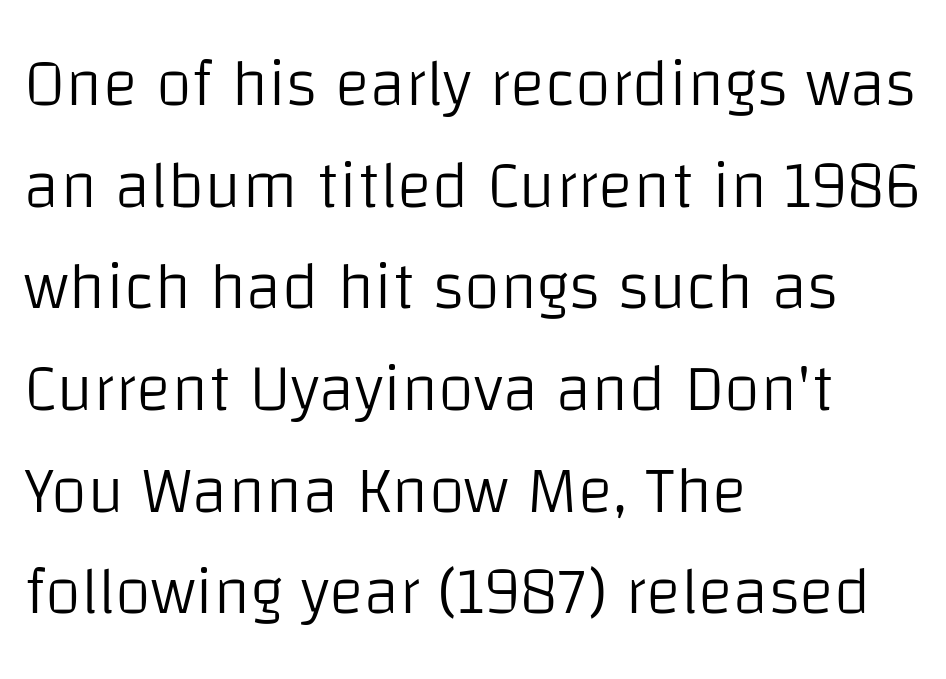
Q: Is the text bold? A: No.
Q: Is the text italic (slanted)? A: No, it is upright.
Q: Is the typeface a serif or a sans-serif typeface? A: Sans-serif.
Q: Is the text underlined? A: No.
Q: How is the paragraph aligned? A: Left-aligned.
Q: Is the spacing between letters normal or unusually wide? A: Normal.
Q: Is the spacing between lines tight, normal or loose? A: Normal.
Q: Width (condensed, normal, or wide)? A: Normal.
Q: Stroke contrast? A: Low.
Q: x-height? A: Large.
Q: Monospaced? A: No.
